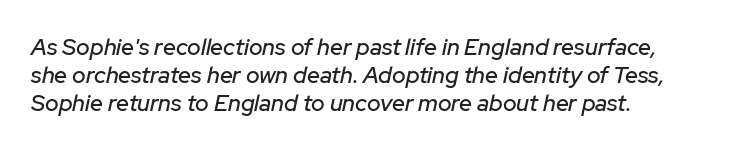
The image shows 23 px text type, italic (leaning right); set left-aligned, line spacing 1.22x, normal letter spacing, not underlined.
